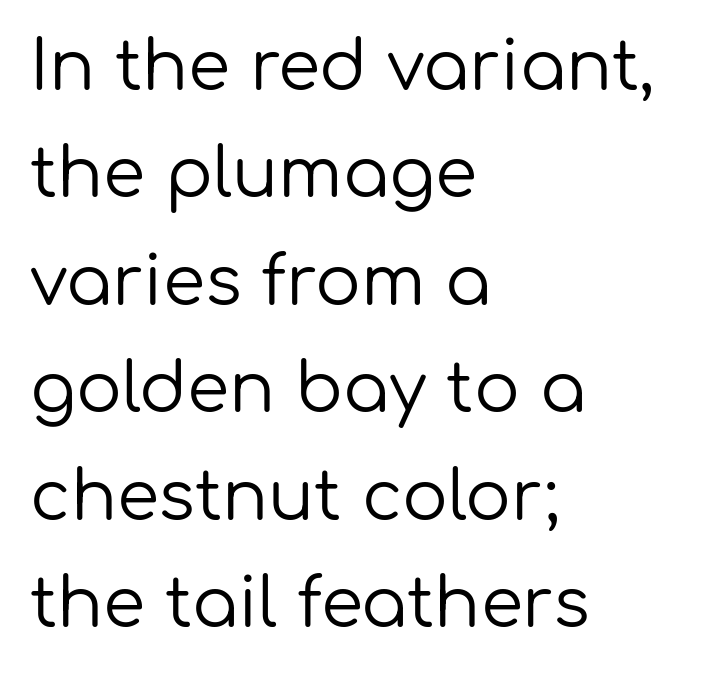
The image shows 68 px regular-weight sans-serif type, upright; set left-aligned, normal line spacing (1.58x), normal letter spacing, not underlined; low stroke contrast and a medium x-height.
